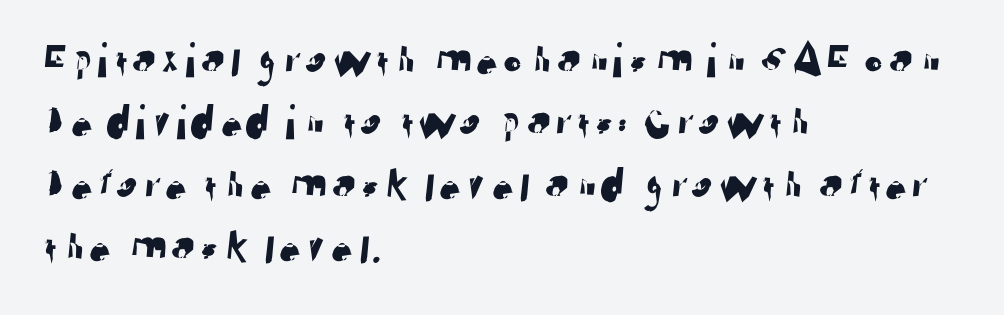
{"serif": "no", "width": "normal", "stroke_contrast": "low", "x_height": "medium", "monospaced": "no", "underline": "no", "align": "left", "line_spacing": "normal", "line_spacing_ratio": 1.25, "letter_spacing": "normal", "letter_spacing_em": 0.0, "glyph_px": 50}
